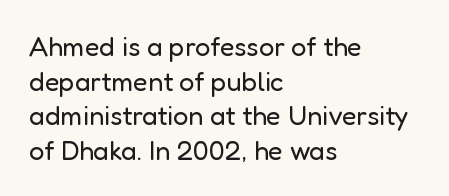
The image shows 27 px text type, upright; set left-aligned, normal line spacing (1.28x), normal letter spacing, not underlined.
